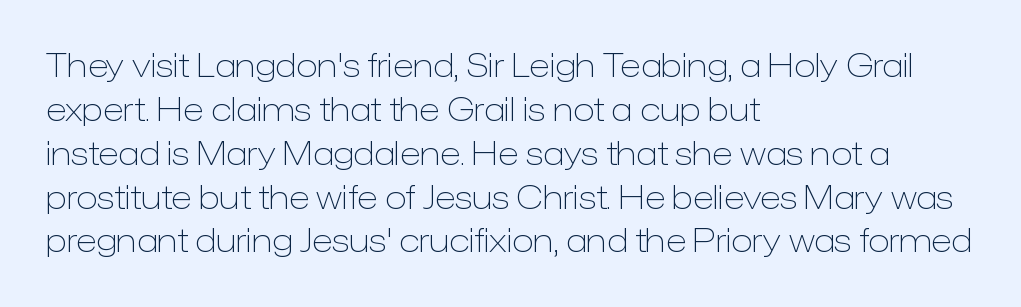
{"serif": "no", "italic": "no", "bold": "no", "weight": "light", "width": "normal", "stroke_contrast": "low", "x_height": "medium", "monospaced": "no", "underline": "no", "align": "left", "line_spacing": "normal", "line_spacing_ratio": 1.37, "letter_spacing": "normal", "letter_spacing_em": 0.0, "glyph_px": 32}
